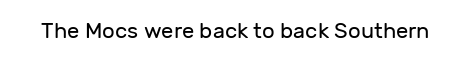
{"italic": "no", "bold": "no", "underline": "no", "letter_spacing": "normal", "letter_spacing_em": 0.0, "glyph_px": 22}
